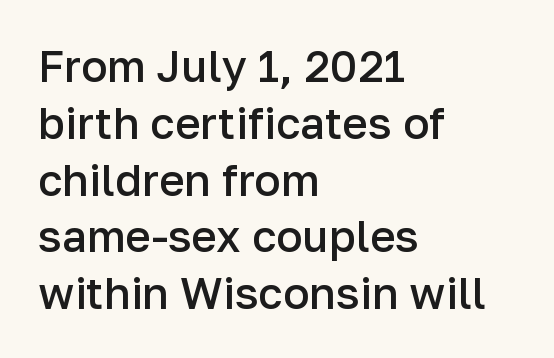
Q: Is the text bold? A: Semi-bold.
Q: Is the text italic (slanted)? A: No, it is upright.
Q: Is the typeface a serif or a sans-serif typeface? A: Sans-serif.
Q: Is the text underlined? A: No.
Q: How is the paragraph aligned? A: Left-aligned.
Q: Is the spacing between letters normal or unusually wide? A: Normal.
Q: Is the spacing between lines tight, normal or loose? A: Normal.
Q: Width (condensed, normal, or wide)? A: Normal.
Q: Stroke contrast? A: Low.
Q: x-height? A: Medium.
Q: Monospaced? A: No.
